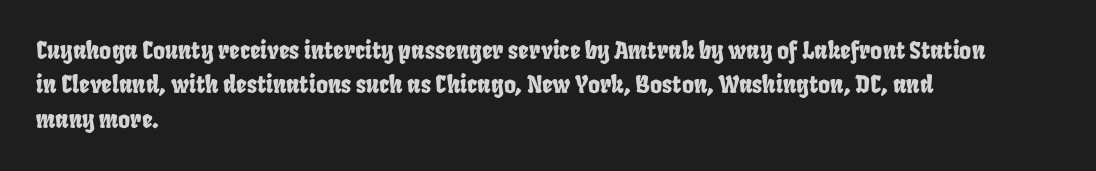
Q: Is the text underlined? A: No.
Q: How is the paragraph aligned? A: Left-aligned.
Q: Is the spacing between letters normal or unusually wide? A: Normal.
Q: Is the spacing between lines tight, normal or loose? A: Normal.
